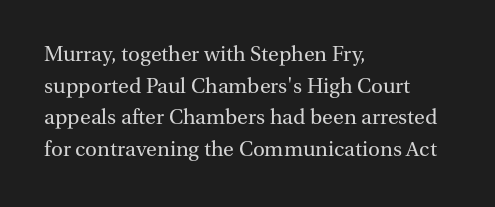
{"italic": "no", "bold": "no", "underline": "no", "align": "left", "line_spacing": "normal", "line_spacing_ratio": 1.44, "letter_spacing": "normal", "letter_spacing_em": 0.0, "glyph_px": 22}
